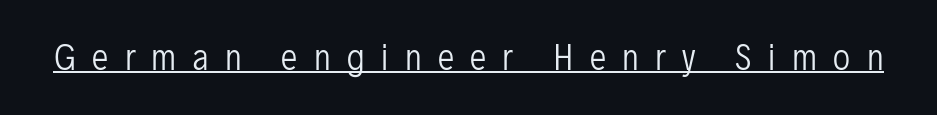
{"serif": "no", "italic": "no", "bold": "no", "weight": "regular", "width": "condensed", "stroke_contrast": "low", "x_height": "medium", "monospaced": "no", "underline": "yes", "letter_spacing": "wide", "letter_spacing_em": 0.5, "glyph_px": 33}
